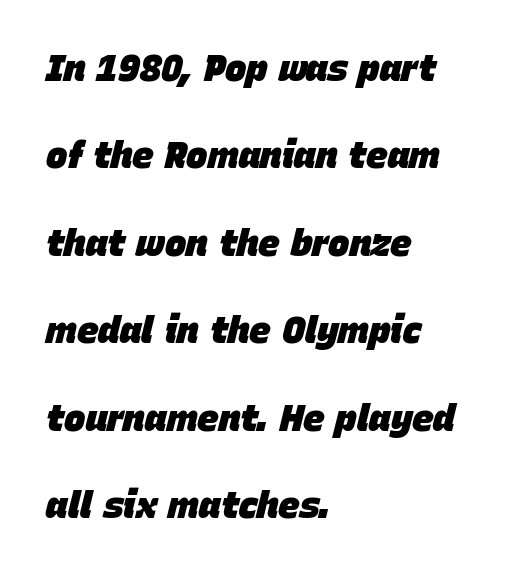
{"italic": "yes", "lean": "right", "slant_degrees": 15, "bold": "yes", "weight": "heavy", "width": "normal", "stroke_contrast": "low", "x_height": "large", "monospaced": "no", "underline": "no", "align": "left", "line_spacing": "loose", "line_spacing_ratio": 2.43, "letter_spacing": "normal", "letter_spacing_em": 0.0, "glyph_px": 36}
